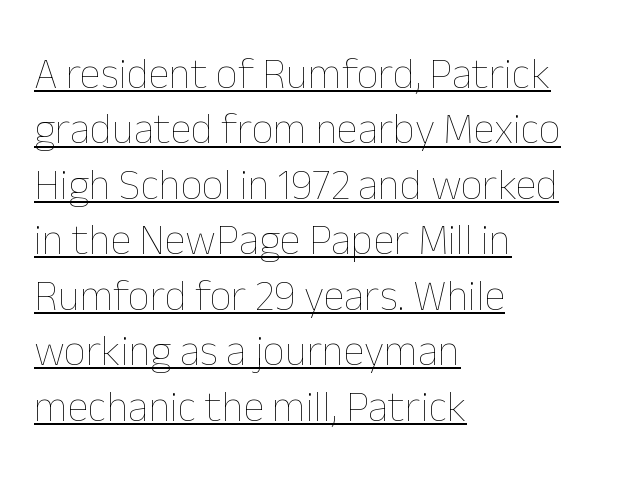
Q: Is the text bold? A: No.
Q: Is the text italic (slanted)? A: No, it is upright.
Q: Is the text underlined? A: Yes.
Q: How is the paragraph aligned? A: Left-aligned.
Q: Is the spacing between letters normal or unusually wide? A: Normal.
Q: Is the spacing between lines tight, normal or loose? A: Normal.
Q: Width (condensed, normal, or wide)? A: Normal.
Q: Stroke contrast? A: Low.
Q: x-height? A: Medium.
Q: Monospaced? A: No.
